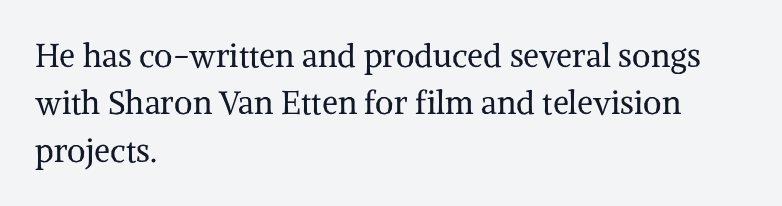
Q: Is the text bold? A: No.
Q: Is the text italic (slanted)? A: No, it is upright.
Q: Is the typeface a serif or a sans-serif typeface? A: Serif.
Q: Is the text underlined? A: No.
Q: How is the paragraph aligned? A: Left-aligned.
Q: Is the spacing between letters normal or unusually wide? A: Normal.
Q: Is the spacing between lines tight, normal or loose? A: Normal.
Q: Width (condensed, normal, or wide)? A: Normal.
Q: Stroke contrast? A: Medium.
Q: x-height? A: Medium.
Q: Monospaced? A: No.
